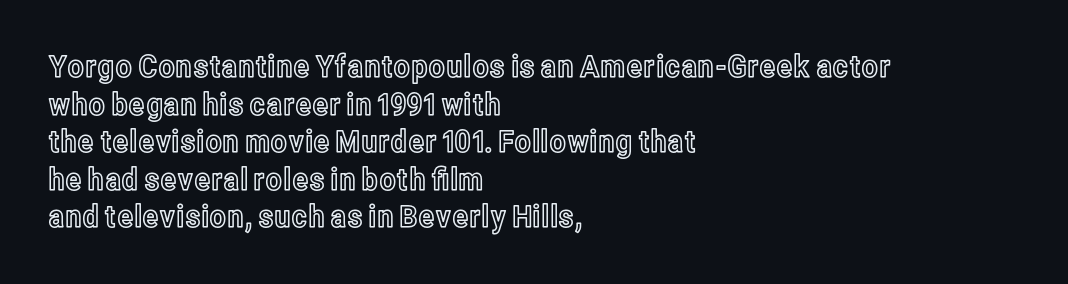
Q: Is the text italic (slanted)? A: No, it is upright.
Q: Is the text underlined? A: No.
Q: How is the paragraph aligned? A: Left-aligned.
Q: Is the spacing between letters normal or unusually wide? A: Normal.
Q: Width (condensed, normal, or wide)? A: Condensed.
Q: x-height? A: Medium.
Q: Monospaced? A: No.
